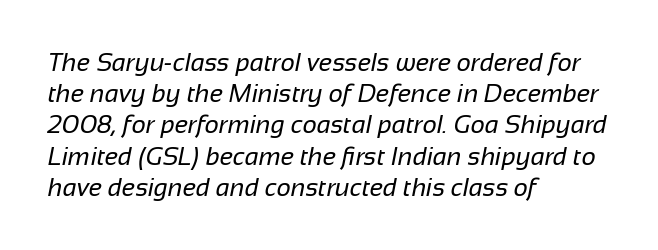
Q: Is the text bold? A: No.
Q: Is the text underlined? A: No.
Q: How is the paragraph aligned? A: Left-aligned.
Q: Is the spacing between letters normal or unusually wide? A: Normal.
Q: Is the spacing between lines tight, normal or loose? A: Normal.
